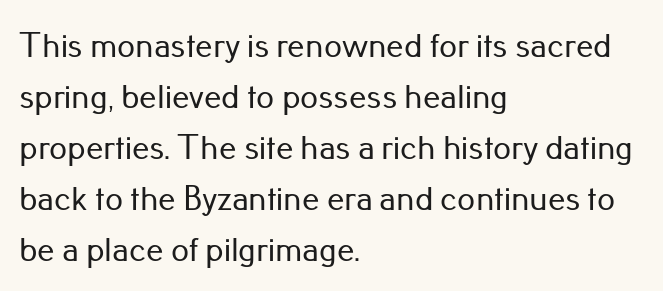
{"serif": "no", "italic": "no", "width": "normal", "stroke_contrast": "low", "x_height": "small", "monospaced": "no", "underline": "no", "align": "left", "line_spacing": "normal", "line_spacing_ratio": 1.46, "letter_spacing": "normal", "letter_spacing_em": 0.0, "glyph_px": 35}
